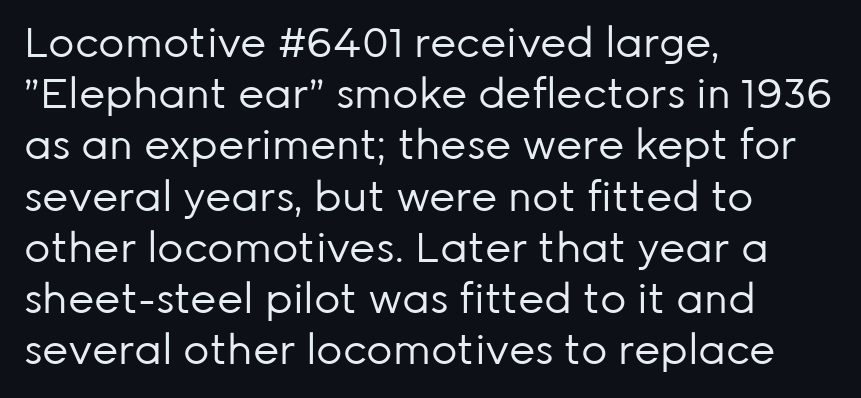
Q: Is the text bold? A: No.
Q: Is the text italic (slanted)? A: No, it is upright.
Q: Is the typeface a serif or a sans-serif typeface? A: Sans-serif.
Q: Is the text underlined? A: No.
Q: How is the paragraph aligned? A: Left-aligned.
Q: Is the spacing between letters normal or unusually wide? A: Normal.
Q: Is the spacing between lines tight, normal or loose? A: Normal.
Q: Width (condensed, normal, or wide)? A: Normal.
Q: Stroke contrast? A: Low.
Q: x-height? A: Medium.
Q: Monospaced? A: No.
